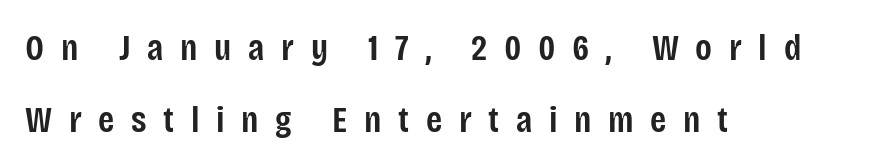
The image shows 37 px semibold, condensed sans-serif type, upright; set left-aligned, loose line spacing (1.94x), unusually wide letter spacing (+0.45 em), not underlined; low stroke contrast and a large x-height.
